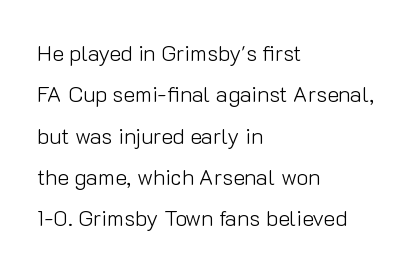
The image shows 22 px text type, upright; set left-aligned, line spacing 1.88x, normal letter spacing, not underlined.
